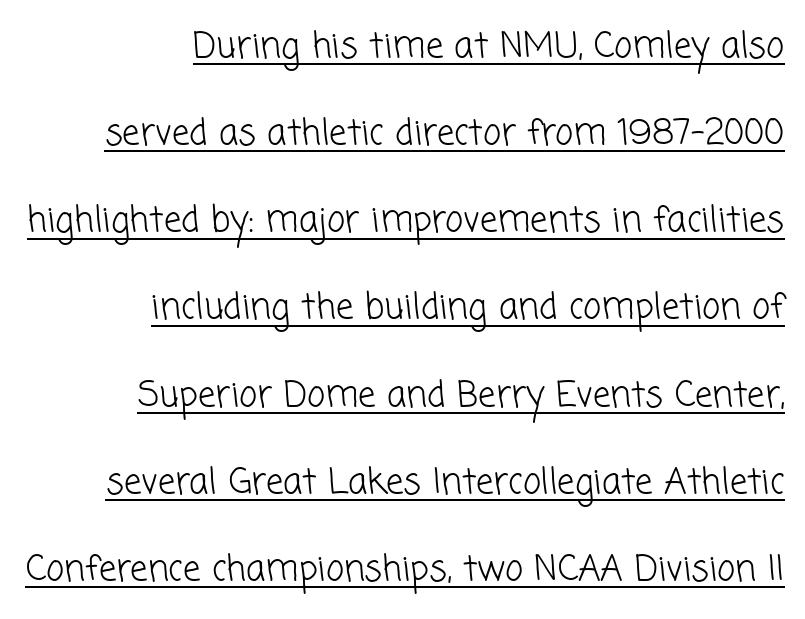
{"serif": "no", "bold": "no", "weight": "light", "width": "normal", "stroke_contrast": "low", "x_height": "medium", "monospaced": "no", "underline": "yes", "align": "right", "line_spacing": "loose", "line_spacing_ratio": 2.49, "letter_spacing": "normal", "letter_spacing_em": 0.0, "glyph_px": 35}
